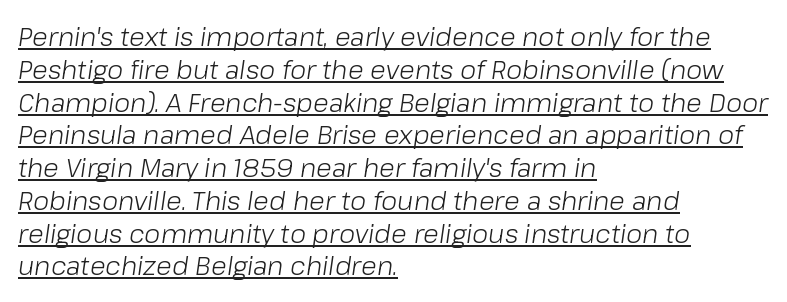
Q: Is the text bold? A: No.
Q: Is the text italic (slanted)? A: Yes, it leans right by about 8 degrees.
Q: Is the text underlined? A: Yes.
Q: How is the paragraph aligned? A: Left-aligned.
Q: Is the spacing between letters normal or unusually wide? A: Normal.
Q: Is the spacing between lines tight, normal or loose? A: Normal.
